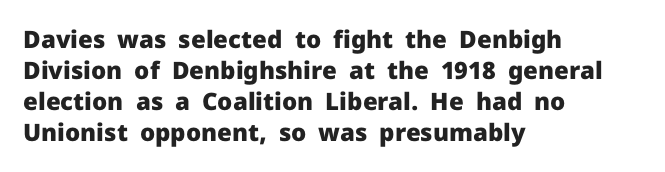
If you measured baseline to baseline, you'd find a middling distance. The specimen reads as upright at a glance. Glyph-to-glyph distance matches everyday printed text. Heavy, bold letterforms. Each row of text sits above clean, open space.
